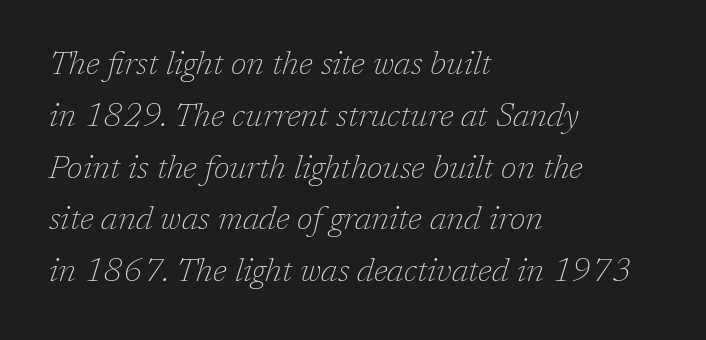
The image shows 33 px thin serif type, italic (leaning right); set left-aligned, normal line spacing (1.57x), normal letter spacing, not underlined; low stroke contrast and a medium x-height.
